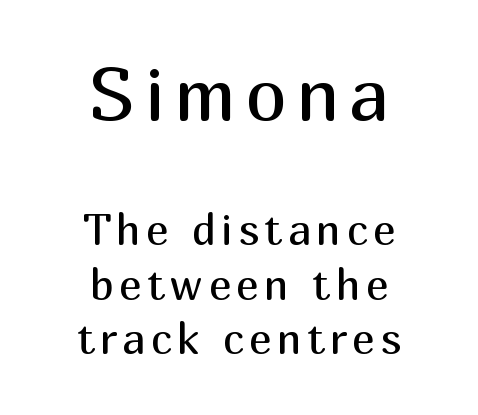
If you measured baseline to baseline, you'd find a middling distance. Only glyphs here, with clear space below each row. The letters stand upright; this is a roman face. Weight: regular or lighter. Is this a fixed-width face? No — the glyphs have proportional, varying widths.
